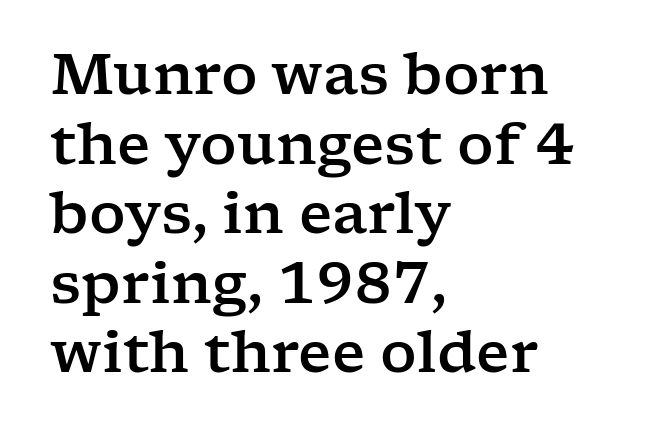
Q: Is the text italic (slanted)? A: No, it is upright.
Q: Is the typeface a serif or a sans-serif typeface? A: Serif.
Q: Is the text underlined? A: No.
Q: How is the paragraph aligned? A: Left-aligned.
Q: Is the spacing between letters normal or unusually wide? A: Normal.
Q: Width (condensed, normal, or wide)? A: Wide.
Q: Stroke contrast? A: Low.
Q: x-height? A: Medium.
Q: Monospaced? A: No.
